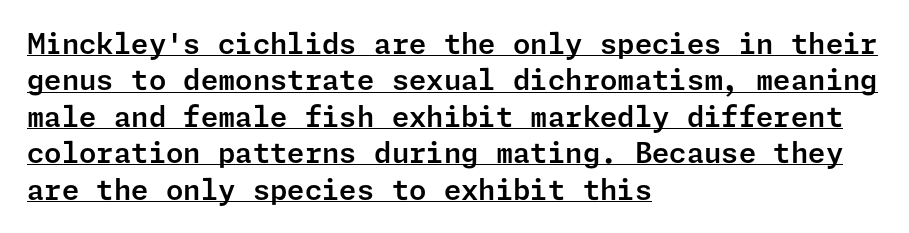
{"serif": "no", "italic": "no", "width": "normal", "stroke_contrast": "low", "x_height": "medium", "underline": "yes", "align": "left", "line_spacing": "normal", "line_spacing_ratio": 1.3, "letter_spacing": "normal", "letter_spacing_em": 0.0, "glyph_px": 28}
